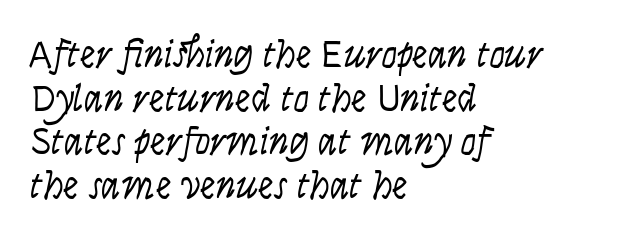
{"italic": "yes", "lean": "right", "slant_degrees": 9, "bold": "no", "weight": "light", "width": "condensed", "stroke_contrast": "low", "x_height": "large", "monospaced": "no", "underline": "no", "align": "left", "line_spacing": "tight", "line_spacing_ratio": 1.12, "letter_spacing": "normal", "letter_spacing_em": 0.0, "glyph_px": 39}
